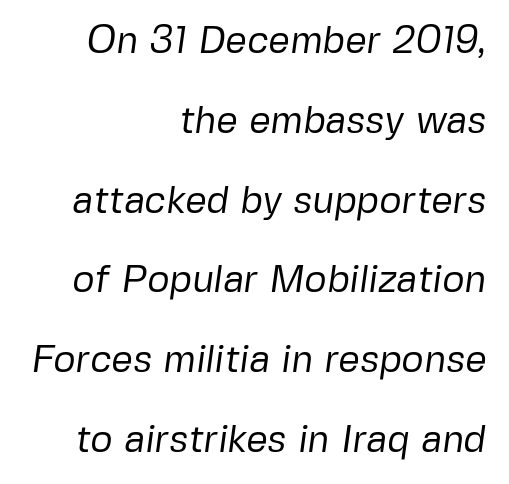
Typographically, this falls in the sans-serif category. Think of a printed novel: that variable character pitch is what you see here. Where is the straight margin? On the right. Quick note: interline space is abundant. Is the letter spacing exaggerated? No — it looks like the ordinary default.
